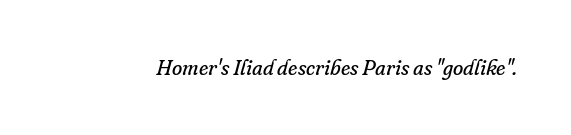
The tracking reads as untouched default to a designer's eye. The typesetting does not lean heavy: it is not bold. An italicized treatment has been applied to the whole sample. Underline: absent.
